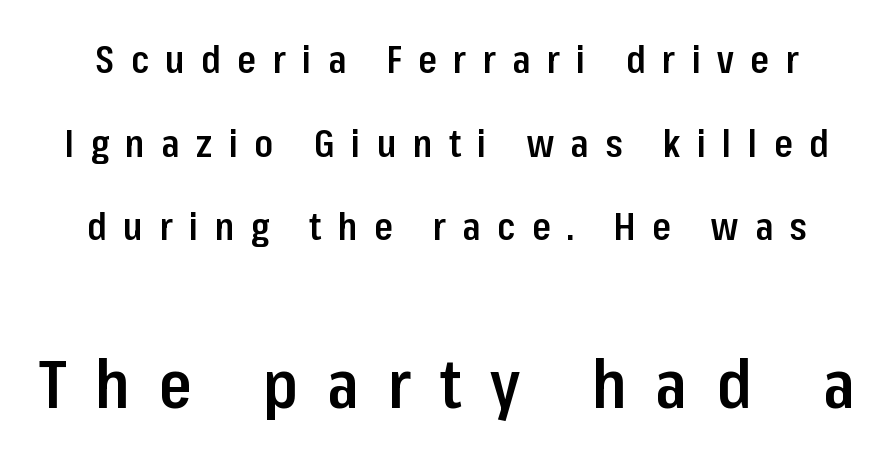
{"serif": "no", "italic": "no", "bold": "semi", "weight": "semibold", "width": "condensed", "stroke_contrast": "low", "x_height": "medium", "monospaced": "no", "underline": "no", "line_spacing": "loose", "line_spacing_ratio": 2.2, "letter_spacing": "wide", "letter_spacing_em": 0.43, "larger_block": "second", "size_ratio": 1.76, "glyph_px": 67}
